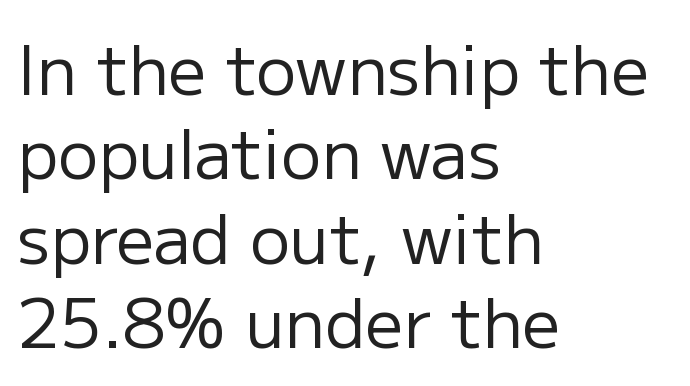
The space between consecutive lines is moderate. Think of a printed novel: that variable character pitch is what you see here. There is no visible air inserted between adjacent glyphs. The compositor pushed each line to the left boundary. Nobody drew a line under any word here. Look at the bottom of the vertical strokes: they stop flat, with no serifs.
